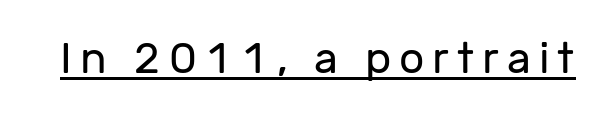
The image shows 44 px regular-weight sans-serif type, upright; set underlined; low stroke contrast and a medium x-height.
